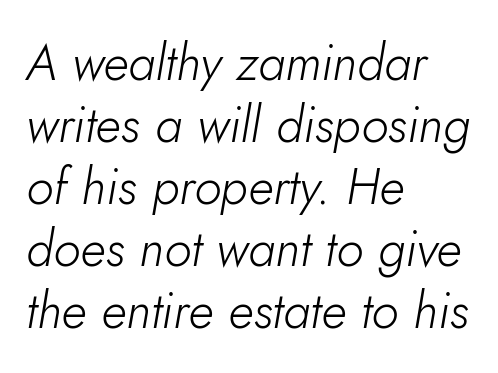
How are the letters spaced? Ordinarily, with no added tracking. Check the space under the baseline: it is left empty. A typesetter would call this proportional, since set widths differ per character. Teacher's note: observe the even left margin — that is flush-left alignment. Rendered with sloped, italic letterforms. Ink coverage per letter is moderate at most.
